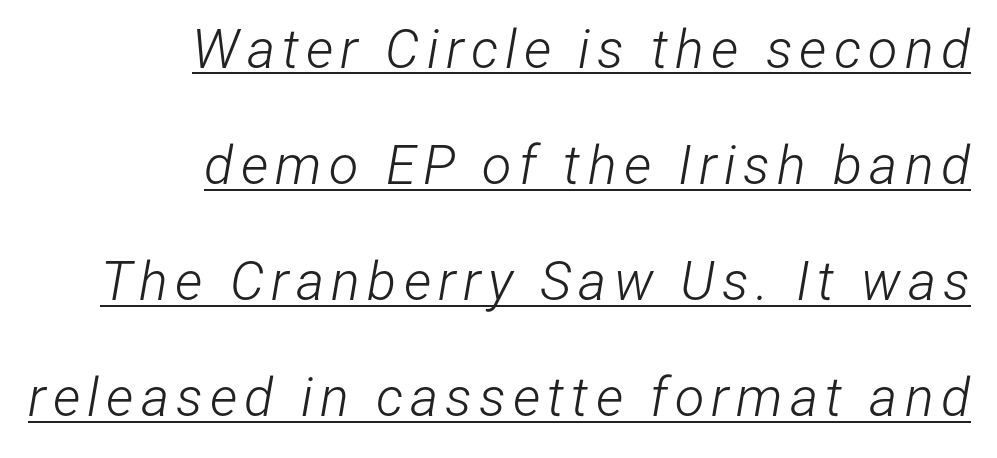
Each line of the rendering has a horizontal stroke beneath the glyphs. Stroke mass is kept to a normal reading level or below. The rendering applies a slant to the glyphs. The lines are quadded right.
